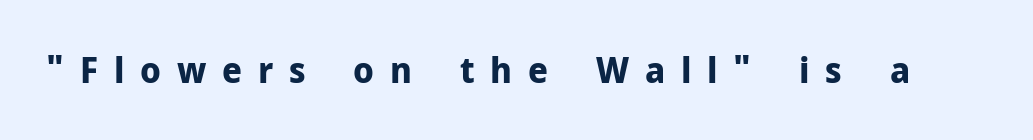
Q: Is the text bold? A: Yes.
Q: Is the text italic (slanted)? A: No, it is upright.
Q: Is the typeface a serif or a sans-serif typeface? A: Sans-serif.
Q: Is the text underlined? A: No.
Q: Is the spacing between letters normal or unusually wide? A: Unusually wide.
Q: Width (condensed, normal, or wide)? A: Normal.
Q: Stroke contrast? A: Low.
Q: x-height? A: Medium.
Q: Monospaced? A: No.
